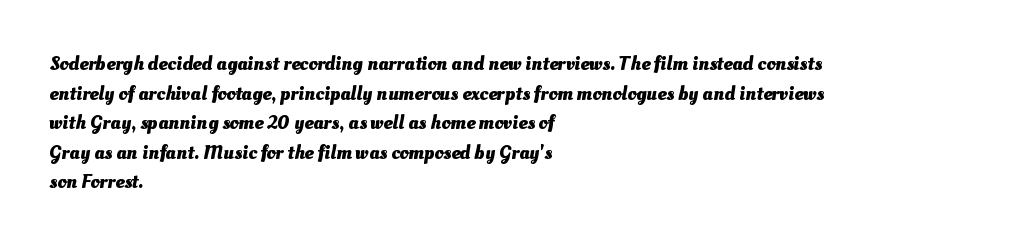
The image shows 20 px bold type; set left-aligned, normal line spacing (1.48x), normal letter spacing, not underlined.
